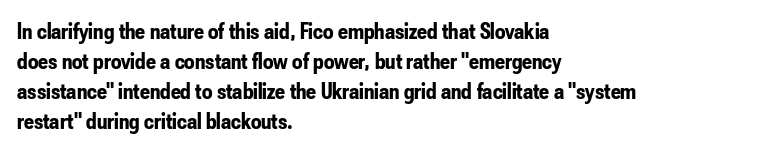
Q: Is the text bold? A: Yes.
Q: Is the text italic (slanted)? A: No, it is upright.
Q: Is the text underlined? A: No.
Q: How is the paragraph aligned? A: Left-aligned.
Q: Is the spacing between letters normal or unusually wide? A: Normal.
Q: Is the spacing between lines tight, normal or loose? A: Normal.
